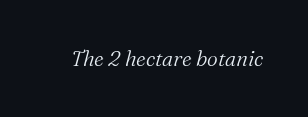
Q: Is the text bold? A: No.
Q: Is the text italic (slanted)? A: Yes, it leans right by about 16 degrees.
Q: Is the text underlined? A: No.
Q: Is the spacing between letters normal or unusually wide? A: Normal.
